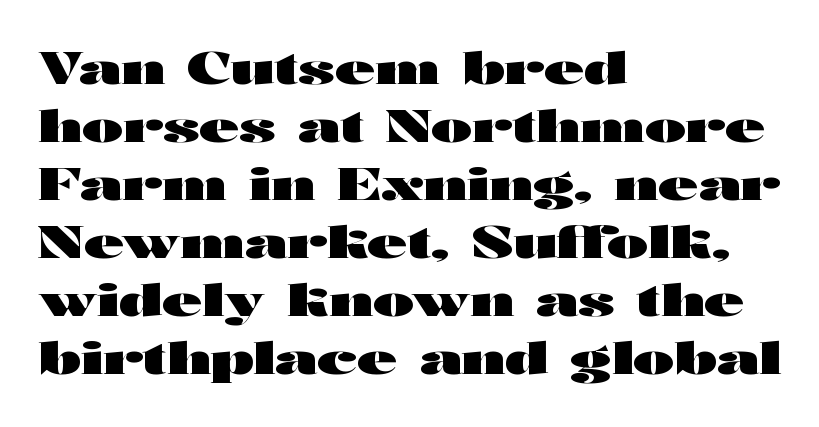
Q: Is the text bold? A: Yes.
Q: Is the text italic (slanted)? A: No, it is upright.
Q: Is the typeface a serif or a sans-serif typeface? A: Serif.
Q: Is the text underlined? A: No.
Q: How is the paragraph aligned? A: Left-aligned.
Q: Is the spacing between letters normal or unusually wide? A: Normal.
Q: Is the spacing between lines tight, normal or loose? A: Normal.
Q: Width (condensed, normal, or wide)? A: Wide.
Q: Stroke contrast? A: High.
Q: x-height? A: Medium.
Q: Monospaced? A: No.
